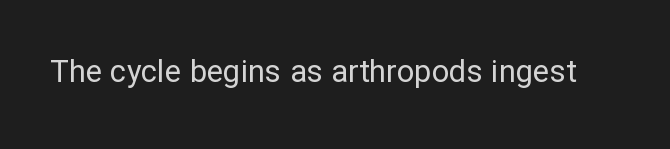
{"serif": "no", "italic": "no", "bold": "no", "weight": "regular", "width": "normal", "stroke_contrast": "low", "x_height": "medium", "monospaced": "no", "underline": "no", "letter_spacing": "normal", "letter_spacing_em": 0.0, "glyph_px": 31}
